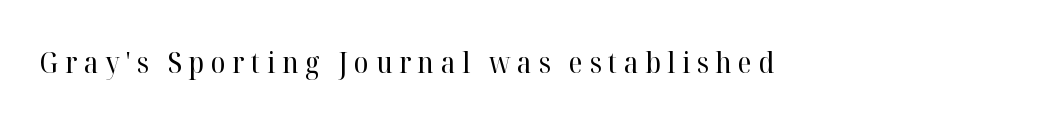
Inter-character spacing is expanded well beyond the font's built-in metrics. Are there feet on the stems? There are — it's a serif. The passage shown is typed in a proportional face where columns would drift. The cut favours lightness, reaching ordinary text weight at its darkest.
